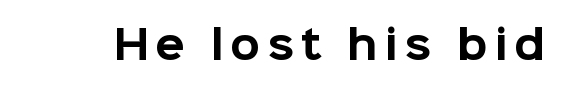
Q: Is the text bold? A: Yes.
Q: Is the text italic (slanted)? A: No, it is upright.
Q: Is the typeface a serif or a sans-serif typeface? A: Sans-serif.
Q: Is the text underlined? A: No.
Q: Width (condensed, normal, or wide)? A: Normal.
Q: Stroke contrast? A: Low.
Q: x-height? A: Medium.
Q: Monospaced? A: No.
